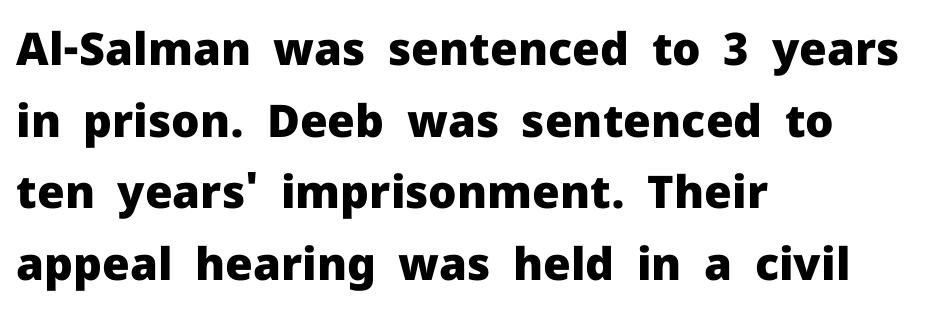
Q: Is the text bold? A: Yes.
Q: Is the text italic (slanted)? A: No, it is upright.
Q: Is the typeface a serif or a sans-serif typeface? A: Sans-serif.
Q: Is the text underlined? A: No.
Q: How is the paragraph aligned? A: Left-aligned.
Q: Is the spacing between letters normal or unusually wide? A: Normal.
Q: Is the spacing between lines tight, normal or loose? A: Normal.
Q: Width (condensed, normal, or wide)? A: Normal.
Q: Stroke contrast? A: Low.
Q: x-height? A: Medium.
Q: Monospaced? A: No.
